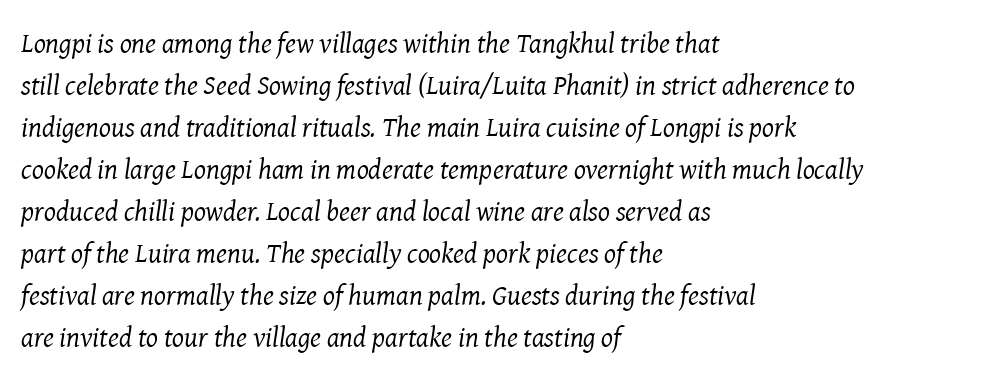
Q: Is the text bold? A: No.
Q: Is the text italic (slanted)? A: Yes, it leans right by about 8 degrees.
Q: Is the typeface a serif or a sans-serif typeface? A: Serif.
Q: Is the text underlined? A: No.
Q: How is the paragraph aligned? A: Left-aligned.
Q: Is the spacing between letters normal or unusually wide? A: Normal.
Q: Is the spacing between lines tight, normal or loose? A: Normal.
Q: Width (condensed, normal, or wide)? A: Normal.
Q: Stroke contrast? A: Medium.
Q: x-height? A: Medium.
Q: Monospaced? A: No.
